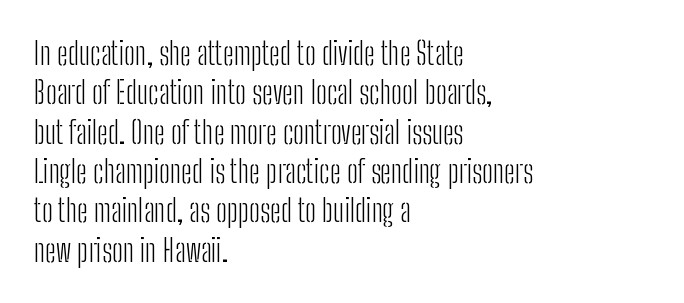
{"serif": "no", "italic": "no", "bold": "no", "weight": "light", "width": "condensed", "stroke_contrast": "low", "x_height": "medium", "monospaced": "no", "underline": "no", "align": "left", "line_spacing": "normal", "line_spacing_ratio": 1.27, "letter_spacing": "normal", "letter_spacing_em": 0.0, "glyph_px": 31}
